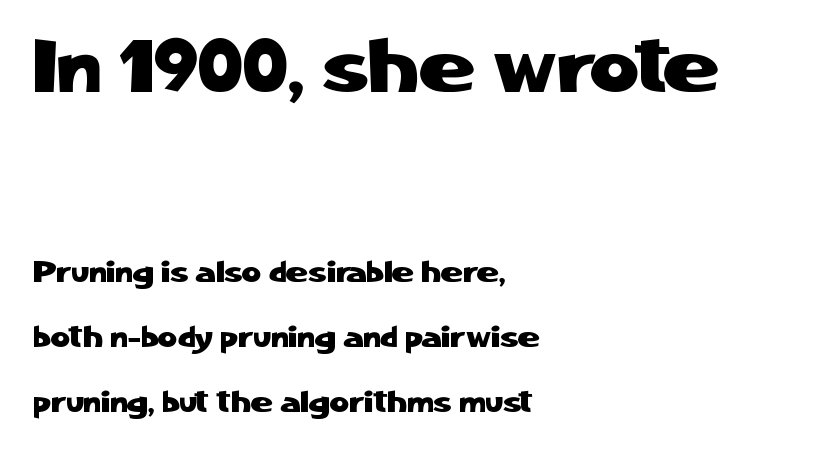
Size hierarchy here favors the leading block over the trailing one. If you measured baseline to baseline, you'd find a long distance. What stands out about the letter spacing? Nothing — it is the standard amount. Quick note: not italic, upright. Words float on clear page, feet unadorned.
